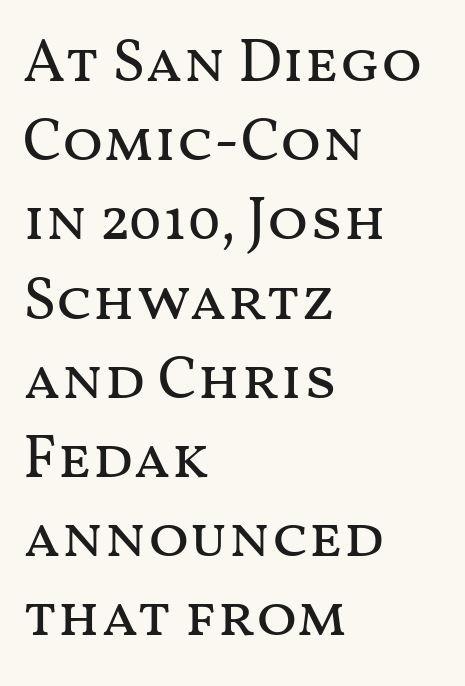
{"italic": "no", "bold": "no", "weight": "regular", "width": "wide", "stroke_contrast": "medium", "x_height": "medium", "monospaced": "no", "underline": "no", "align": "left", "line_spacing": "normal", "line_spacing_ratio": 1.32, "letter_spacing": "normal", "letter_spacing_em": 0.0, "glyph_px": 60}
